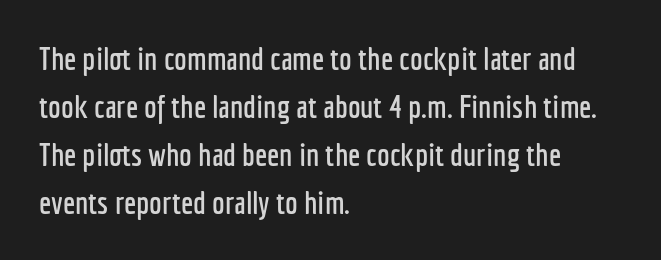
Q: Is the text italic (slanted)? A: No, it is upright.
Q: Is the typeface a serif or a sans-serif typeface? A: Sans-serif.
Q: Is the text underlined? A: No.
Q: How is the paragraph aligned? A: Left-aligned.
Q: Is the spacing between letters normal or unusually wide? A: Normal.
Q: Is the spacing between lines tight, normal or loose? A: Normal.
Q: Width (condensed, normal, or wide)? A: Condensed.
Q: Stroke contrast? A: Low.
Q: x-height? A: Medium.
Q: Monospaced? A: No.
